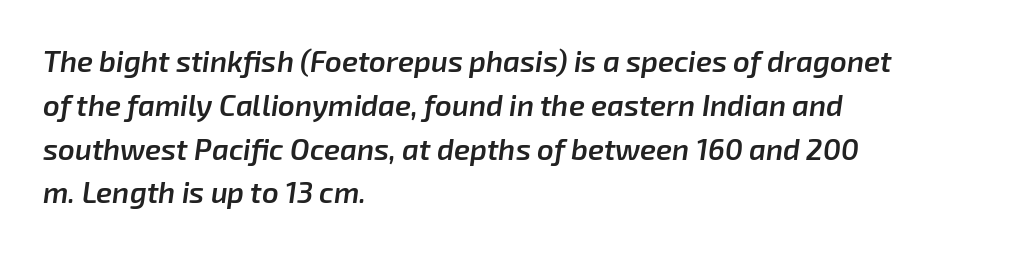
Q: Is the text bold? A: Semi-bold.
Q: Is the text italic (slanted)? A: Yes, it leans right by about 8 degrees.
Q: Is the text underlined? A: No.
Q: How is the paragraph aligned? A: Left-aligned.
Q: Is the spacing between letters normal or unusually wide? A: Normal.
Q: Is the spacing between lines tight, normal or loose? A: Normal.
Q: Width (condensed, normal, or wide)? A: Normal.
Q: Stroke contrast? A: Low.
Q: x-height? A: Medium.
Q: Monospaced? A: No.
